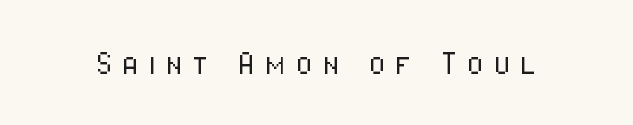
The image shows 38 px light, condensed sans-serif type, upright; set unusually wide letter spacing (+0.26 em), not underlined; low stroke contrast and a medium x-height.
